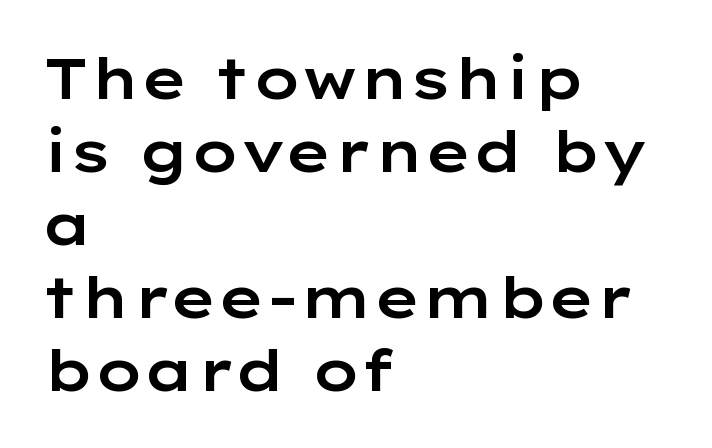
Q: Is the text italic (slanted)? A: No, it is upright.
Q: Is the typeface a serif or a sans-serif typeface? A: Sans-serif.
Q: Is the text underlined? A: No.
Q: How is the paragraph aligned? A: Left-aligned.
Q: Is the spacing between letters normal or unusually wide? A: Normal.
Q: Is the spacing between lines tight, normal or loose? A: Normal.
Q: Width (condensed, normal, or wide)? A: Wide.
Q: Stroke contrast? A: Low.
Q: x-height? A: Medium.
Q: Monospaced? A: No.
